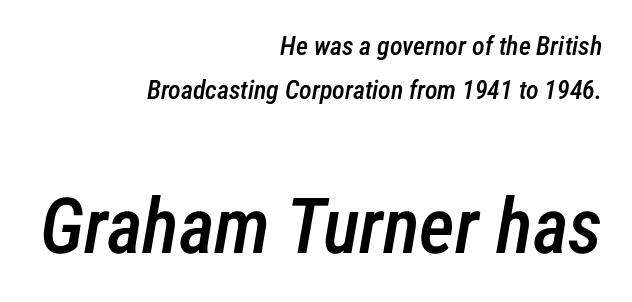
The image shows 77 px semibold, condensed type, italic (leaning right); set right-aligned, line spacing 1.71x, normal letter spacing, not underlined; the second (bottom) block is 2.96x larger; low stroke contrast and a medium x-height.
